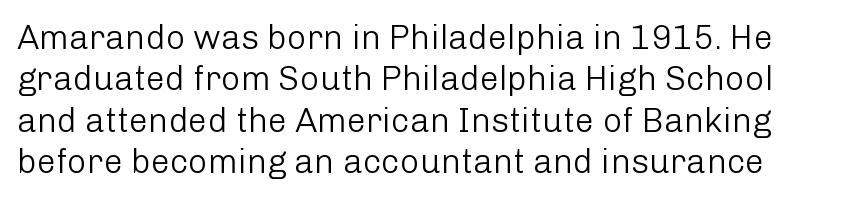
Letterform terminals end flat and unadorned throughout the passage. These lines keep a tight, regular rhythm from letter to letter. Check the space under the baseline: it is left empty. Every character sits straight up, as roman type does. Spacing verdict: proportional, widths tailored to each character.
